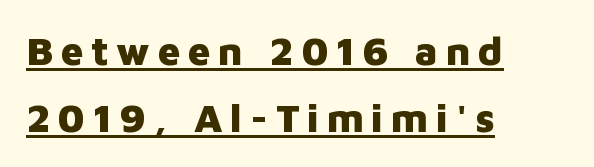
The image shows 40 px heavy sans-serif type, upright; set left-aligned, normal line spacing (1.67x), underlined; low stroke contrast and a medium x-height.
